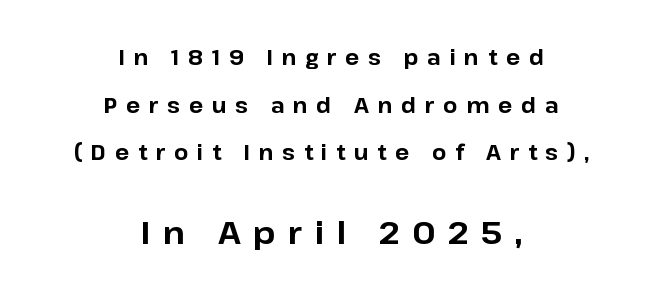
The image shows 31 px bold sans-serif type, upright; set centered, loose line spacing (2.27x), unusually wide letter spacing (+0.41 em), not underlined; the second (bottom) block is 1.48x larger; low stroke contrast and a medium x-height.
